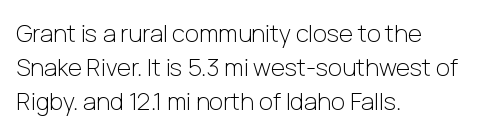
Q: Is the text bold? A: No.
Q: Is the text italic (slanted)? A: No, it is upright.
Q: Is the text underlined? A: No.
Q: How is the paragraph aligned? A: Left-aligned.
Q: Is the spacing between letters normal or unusually wide? A: Normal.
Q: Is the spacing between lines tight, normal or loose? A: Normal.
